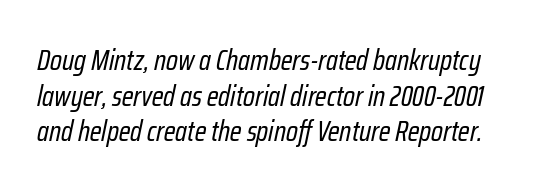
Q: Is the text bold? A: No.
Q: Is the text italic (slanted)? A: Yes, it leans right by about 12 degrees.
Q: Is the text underlined? A: No.
Q: Is the spacing between letters normal or unusually wide? A: Normal.
Q: Width (condensed, normal, or wide)? A: Condensed.
Q: Stroke contrast? A: Low.
Q: x-height? A: Medium.
Q: Monospaced? A: No.
